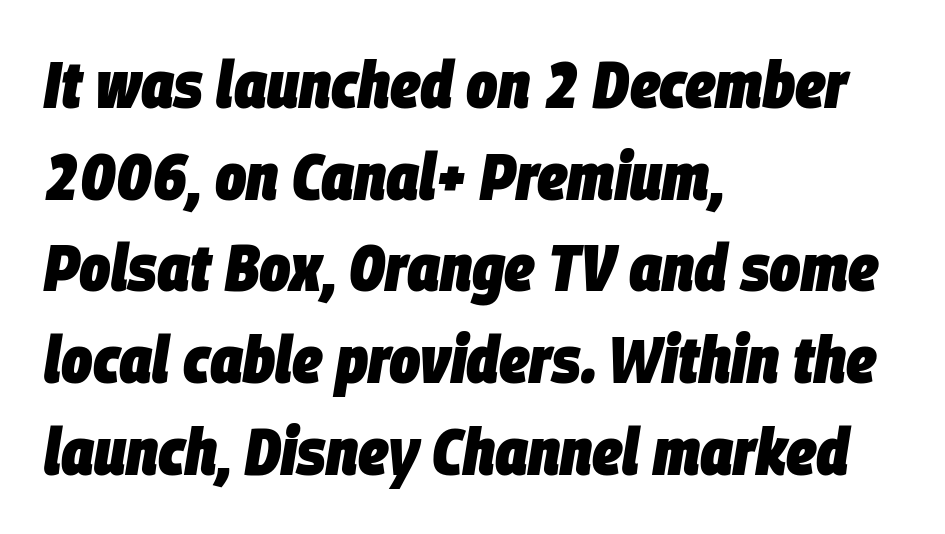
The image shows 66 px heavy, condensed type, italic (leaning right); set left-aligned, normal line spacing (1.39x), normal letter spacing, not underlined; low stroke contrast and a large x-height.
